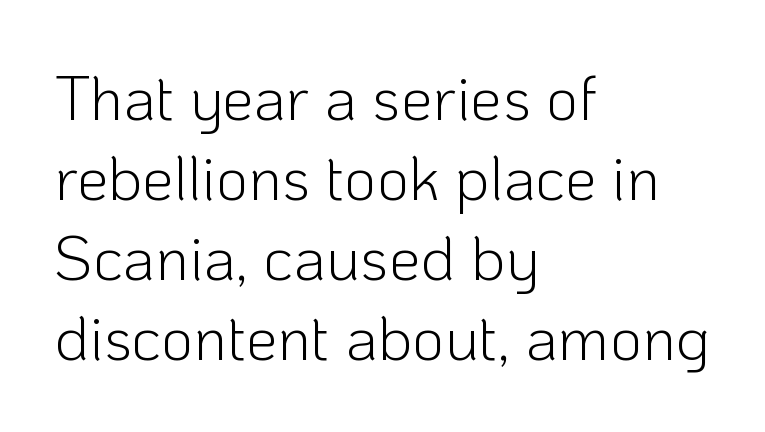
Each new line begins a customary step beneath the previous one. The letterforms sit at book weight or below. This rendering leaves character spacing at its baseline value. The paragraph has a hard left edge and a soft right edge. Does the lettering tilt? It doesn't — this is upright. A bare baseline throughout the passage.
